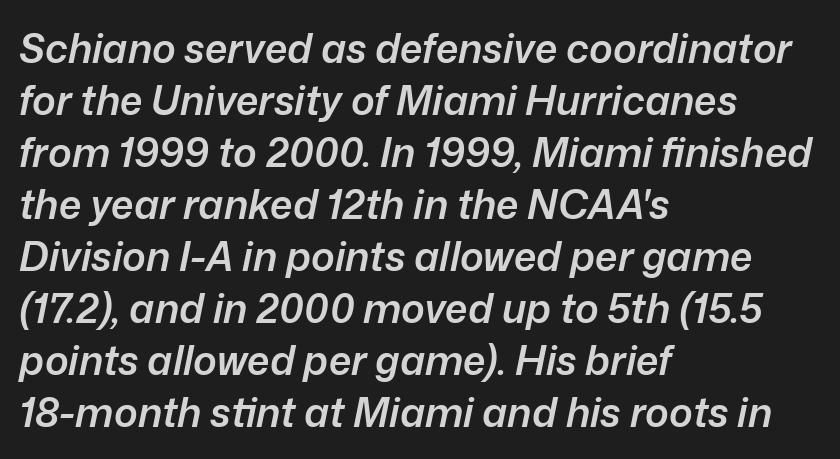
Q: Is the text bold? A: Semi-bold.
Q: Is the text italic (slanted)? A: Yes, it leans right by about 12 degrees.
Q: Is the text underlined? A: No.
Q: How is the paragraph aligned? A: Left-aligned.
Q: Is the spacing between letters normal or unusually wide? A: Normal.
Q: Is the spacing between lines tight, normal or loose? A: Normal.
Q: Width (condensed, normal, or wide)? A: Normal.
Q: Stroke contrast? A: Low.
Q: x-height? A: Medium.
Q: Monospaced? A: No.
